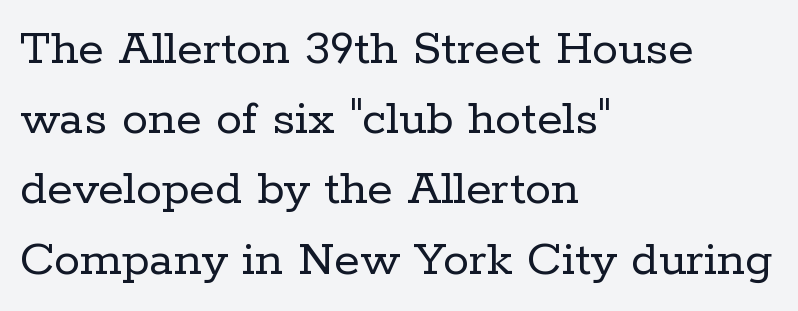
The image shows 52 px regular-weight serif type, upright; set left-aligned, normal line spacing (1.35x), normal letter spacing, not underlined; low stroke contrast and a medium x-height.
